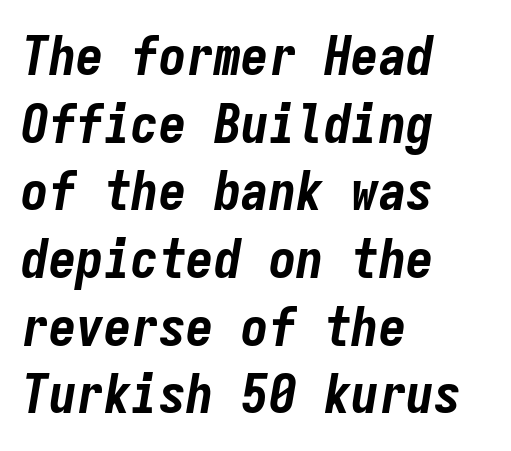
Q: Is the text bold? A: Yes.
Q: Is the text italic (slanted)? A: Yes, it leans right by about 9 degrees.
Q: Is the text underlined? A: No.
Q: How is the paragraph aligned? A: Left-aligned.
Q: Is the spacing between letters normal or unusually wide? A: Normal.
Q: Width (condensed, normal, or wide)? A: Condensed.
Q: Stroke contrast? A: Low.
Q: x-height? A: Medium.
Q: Monospaced? A: Yes.
